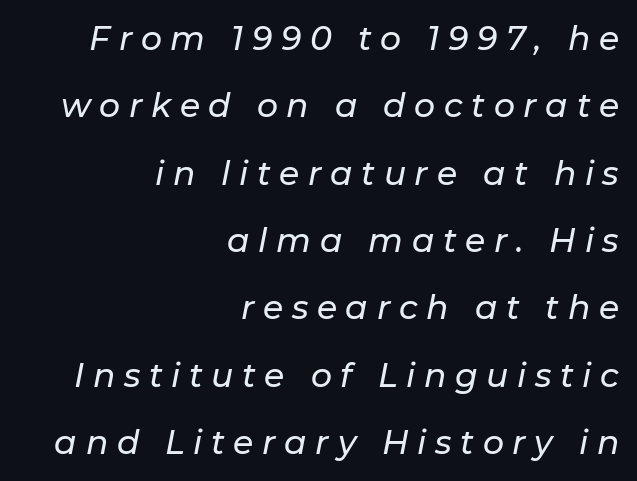
{"italic": "yes", "lean": "right", "slant_degrees": 11, "width": "normal", "stroke_contrast": "low", "x_height": "medium", "monospaced": "no", "underline": "no", "align": "right", "line_spacing": "loose", "line_spacing_ratio": 2.04, "letter_spacing": "wide", "letter_spacing_em": 0.26, "glyph_px": 33}
